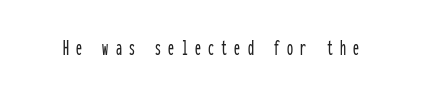
{"italic": "no", "underline": "no", "letter_spacing": "wide", "letter_spacing_em": 0.3, "glyph_px": 24}
